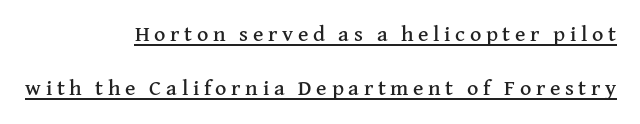
Every character sits straight up, as roman type does. Check the space under the baseline: a stroke is drawn there. How would I describe the line gaps? Wide and relaxed. Substantial extra tracking has been applied to these lines.
